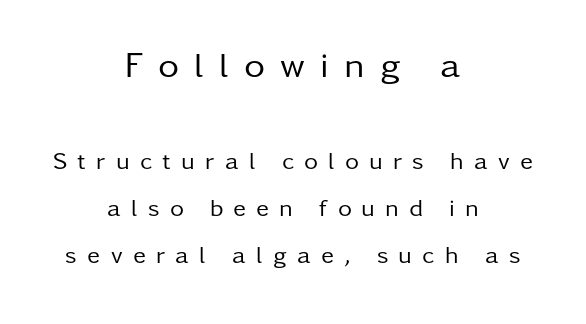
{"serif": "no", "italic": "no", "bold": "no", "weight": "regular", "width": "normal", "stroke_contrast": "low", "x_height": "medium", "monospaced": "no", "underline": "no", "align": "center", "line_spacing": "loose", "line_spacing_ratio": 1.97, "letter_spacing": "wide", "letter_spacing_em": 0.43, "larger_block": "first", "size_ratio": 1.5, "glyph_px": 36}
